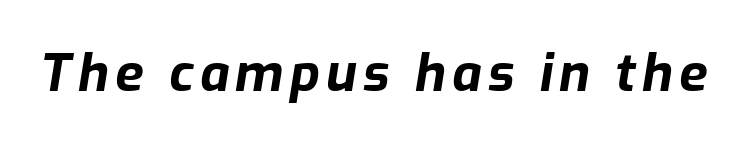
The image shows 52 px bold type, italic (leaning right); set not underlined; low stroke contrast and a medium x-height.
